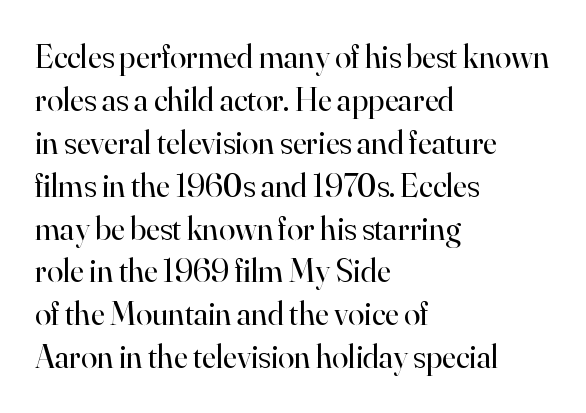
{"serif": "yes", "italic": "no", "bold": "no", "weight": "regular", "width": "normal", "stroke_contrast": "high", "x_height": "small", "monospaced": "no", "underline": "no", "align": "left", "line_spacing": "normal", "line_spacing_ratio": 1.3, "letter_spacing": "normal", "letter_spacing_em": 0.0, "glyph_px": 33}
